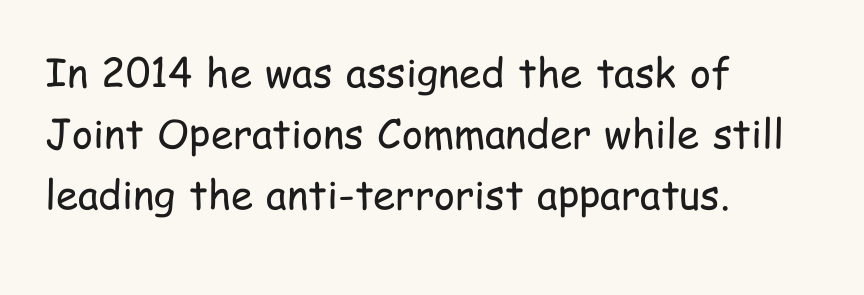
Q: Is the text bold? A: No.
Q: Is the text italic (slanted)? A: No, it is upright.
Q: Is the typeface a serif or a sans-serif typeface? A: Sans-serif.
Q: Is the text underlined? A: No.
Q: How is the paragraph aligned? A: Left-aligned.
Q: Is the spacing between letters normal or unusually wide? A: Normal.
Q: Is the spacing between lines tight, normal or loose? A: Normal.
Q: Width (condensed, normal, or wide)? A: Condensed.
Q: Stroke contrast? A: Low.
Q: x-height? A: Medium.
Q: Monospaced? A: No.
